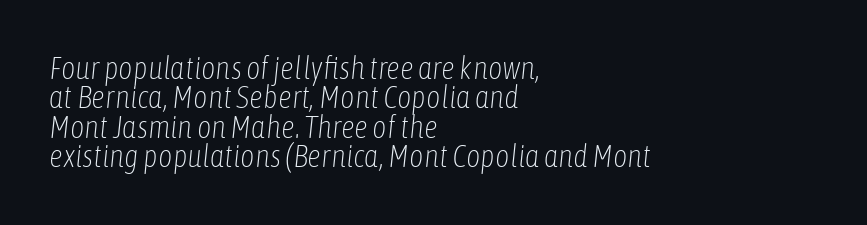
Short note: letters normally spaced. The passage shown is not bold in any degree. The vertical gap from one line to the next is small. Alignment: flush left.
